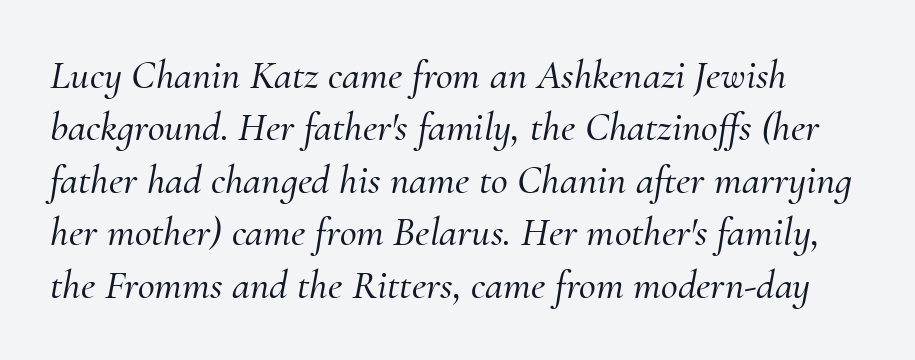
Q: Is the text italic (slanted)? A: Yes, it leans right by about 10 degrees.
Q: Is the typeface a serif or a sans-serif typeface? A: Serif.
Q: Is the text underlined? A: No.
Q: Is the spacing between letters normal or unusually wide? A: Normal.
Q: Is the spacing between lines tight, normal or loose? A: Normal.
Q: Width (condensed, normal, or wide)? A: Normal.
Q: Stroke contrast? A: Medium.
Q: x-height? A: Small.
Q: Monospaced? A: No.
